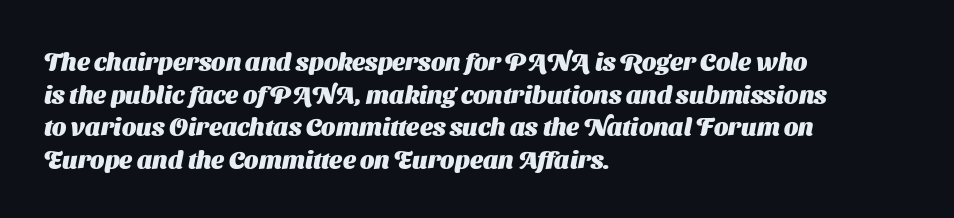
Letter spacing: default. The font is running at its bold setting. The rows are spaced the way most documents space them. Only glyphs here, with clear space below each row.
